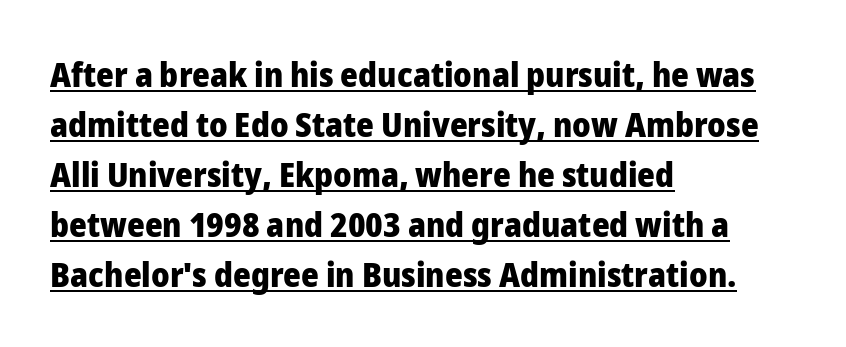
The image shows 34 px heavy sans-serif type, upright; set left-aligned, normal line spacing (1.47x), normal letter spacing, underlined; low stroke contrast and a medium x-height.
